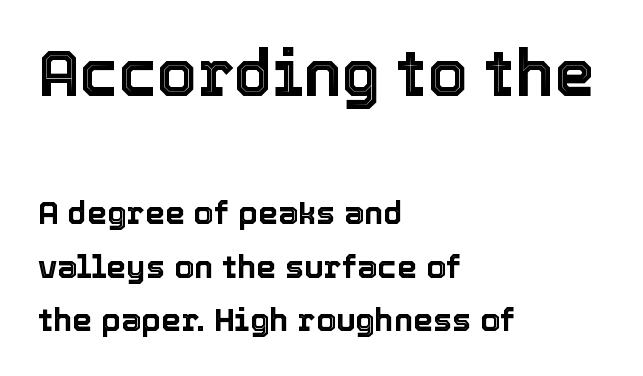
The image shows 64 px text type, upright; set left-aligned, normal line spacing (1.66x), normal letter spacing, not underlined; the first (top) block is 2.0x larger; a medium x-height.
